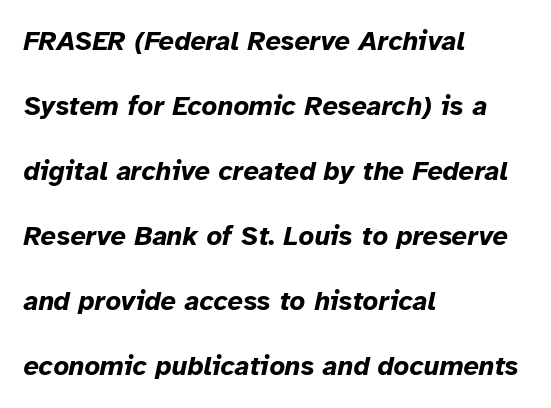
The image shows 27 px bold type, italic (leaning right); set left-aligned, loose line spacing (2.41x), normal letter spacing, not underlined.
